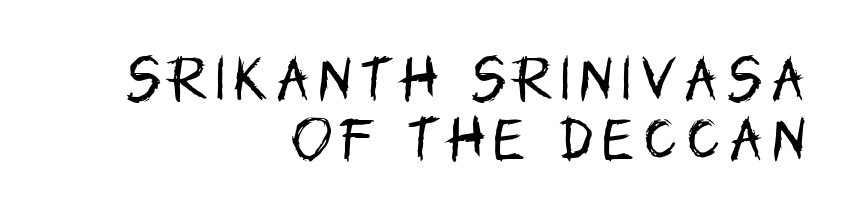
{"serif": "no", "italic": "no", "bold": "no", "weight": "regular", "width": "condensed", "stroke_contrast": "low", "x_height": "large", "monospaced": "no", "underline": "no", "align": "right", "line_spacing_ratio": 1.23, "glyph_px": 49}
